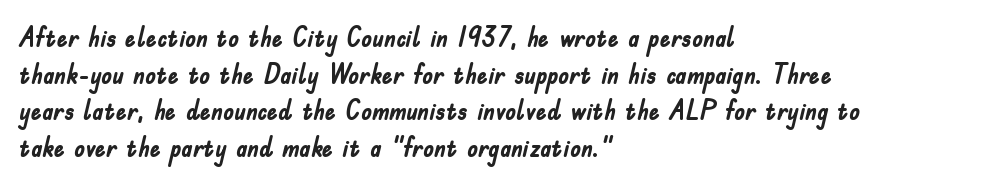
Casual observation: everything's shoved over to the left. Look at the tracking — it's just the regular setting, nothing added. The rendering uses a moderate line-height, typical for paragraphs. Decoration check: the copy has no underline. The face used here has the dense, thick strokes of a bold.
